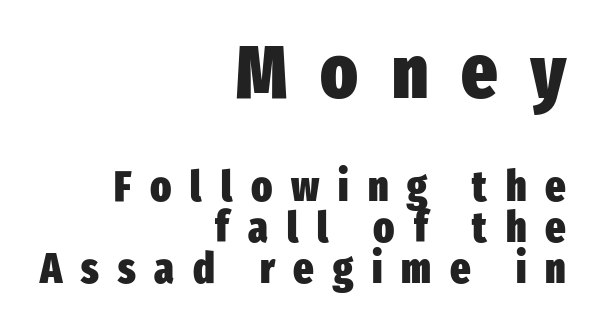
Q: Is the text bold? A: Yes.
Q: Is the text italic (slanted)? A: No, it is upright.
Q: Is the typeface a serif or a sans-serif typeface? A: Sans-serif.
Q: Is the text underlined? A: No.
Q: How is the paragraph aligned? A: Right-aligned.
Q: Is the spacing between letters normal or unusually wide? A: Unusually wide.
Q: Is the spacing between lines tight, normal or loose? A: Tight.
Q: Which block of text is set in a larger size, the first (top) or the second (bottom)? A: The first (top) one.
Q: Width (condensed, normal, or wide)? A: Condensed.
Q: Stroke contrast? A: Low.
Q: x-height? A: Medium.
Q: Monospaced? A: No.
